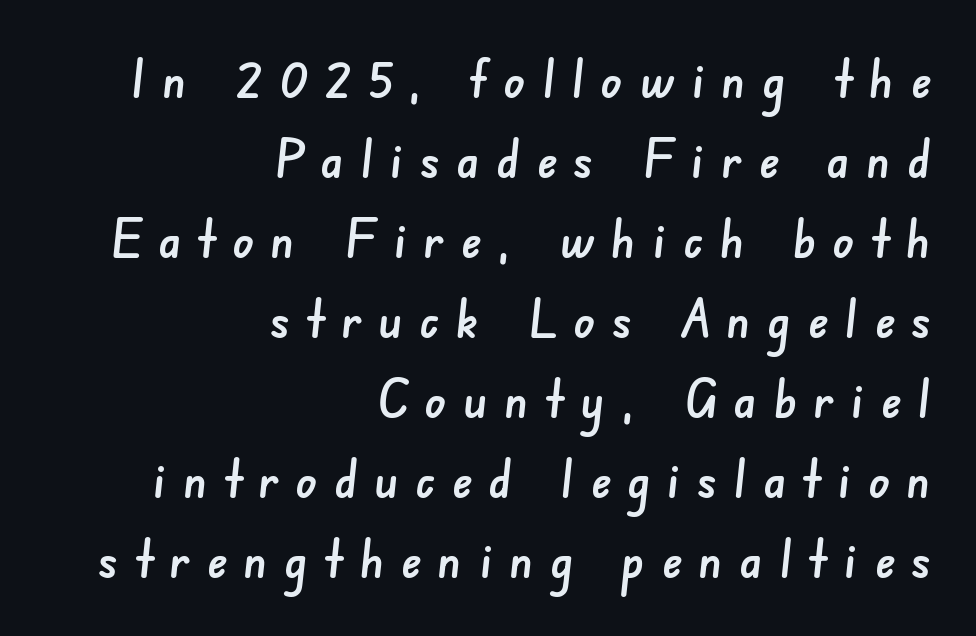
Q: Is the typeface a serif or a sans-serif typeface? A: Sans-serif.
Q: Is the text underlined? A: No.
Q: How is the paragraph aligned? A: Right-aligned.
Q: Is the spacing between letters normal or unusually wide? A: Unusually wide.
Q: Is the spacing between lines tight, normal or loose? A: Normal.
Q: Width (condensed, normal, or wide)? A: Normal.
Q: Stroke contrast? A: Low.
Q: x-height? A: Small.
Q: Monospaced? A: No.
